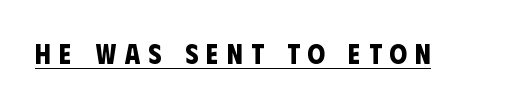
{"serif": "no", "bold": "yes", "weight": "bold", "width": "condensed", "stroke_contrast": "low", "x_height": "large", "monospaced": "no", "underline": "yes", "letter_spacing": "wide", "letter_spacing_em": 0.3, "glyph_px": 28}
